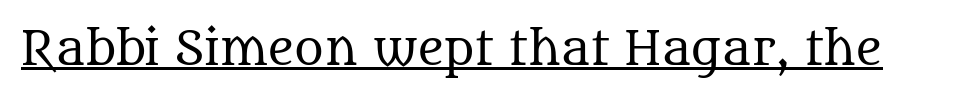
Short note: letters normally spaced. The axis of the letterforms is exactly vertical. These lines are rendered in a variable-pitch font. Emphasis is given by a line drawn under the lettering. Type style note: has serifs. The cut favours lightness, reaching ordinary text weight at its darkest.
